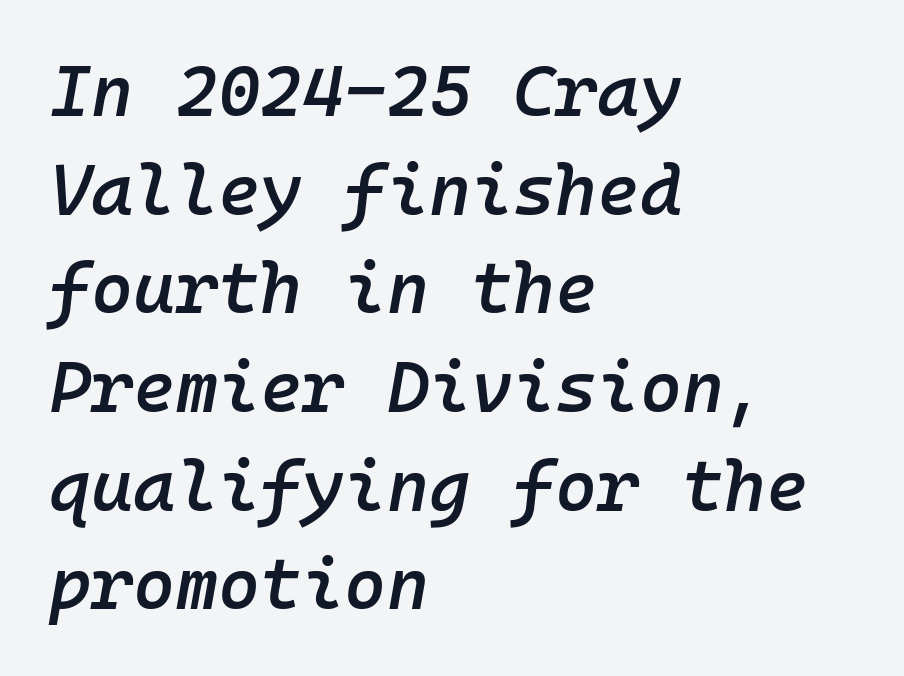
A typesetter would mark this as italic. Letters rest on an invisible, unmarked baseline. You could count columns in this text — the font is strictly monospaced. Default kerning and tracking; the words read as compact shapes.
